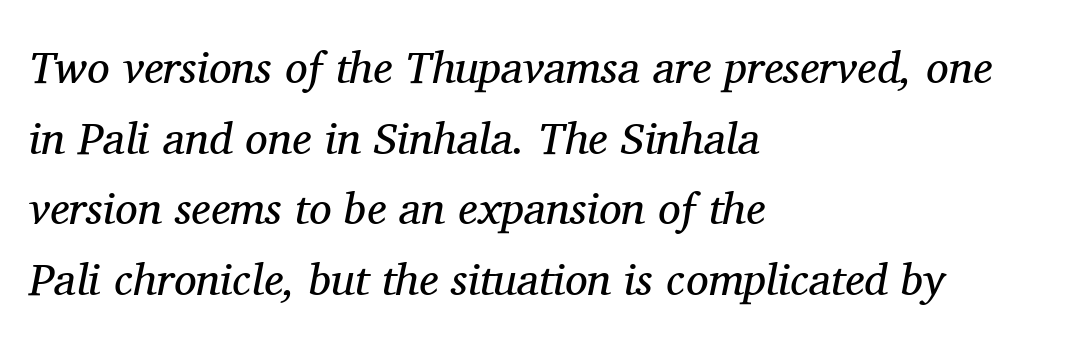
Compared with a centered layout, this one pins lines to the left instead. Underline: absent. Each letter keeps its own natural width here, so spacing adapts to shape. Between one letter and the next there's only the usual sliver of space. Regarding leading, the lines here are spaced in the standard way. Yep, those are serifs on the letters.
